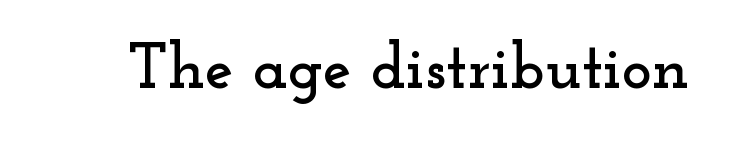
Q: Is the text italic (slanted)? A: No, it is upright.
Q: Is the typeface a serif or a sans-serif typeface? A: Serif.
Q: Is the text underlined? A: No.
Q: Is the spacing between letters normal or unusually wide? A: Normal.
Q: Width (condensed, normal, or wide)? A: Wide.
Q: Stroke contrast? A: Low.
Q: x-height? A: Small.
Q: Monospaced? A: No.
